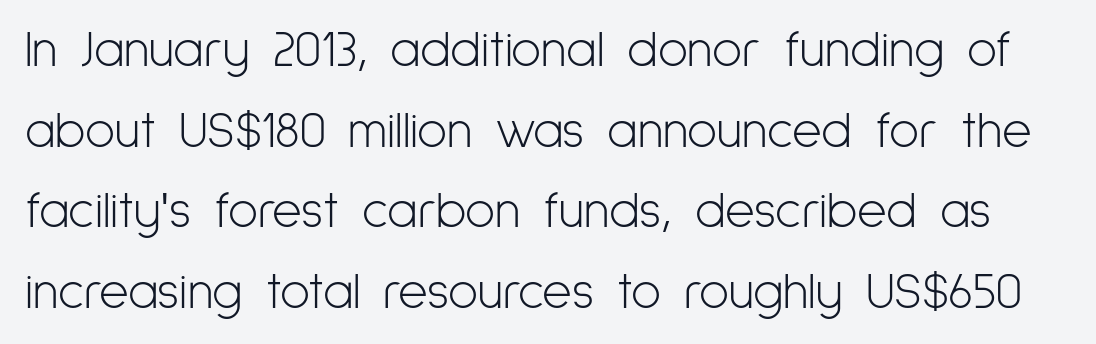
Q: Is the text bold? A: No.
Q: Is the text italic (slanted)? A: No, it is upright.
Q: Is the typeface a serif or a sans-serif typeface? A: Sans-serif.
Q: Is the text underlined? A: No.
Q: Is the spacing between letters normal or unusually wide? A: Normal.
Q: Is the spacing between lines tight, normal or loose? A: Normal.
Q: Width (condensed, normal, or wide)? A: Condensed.
Q: Stroke contrast? A: Low.
Q: x-height? A: Medium.
Q: Monospaced? A: No.
